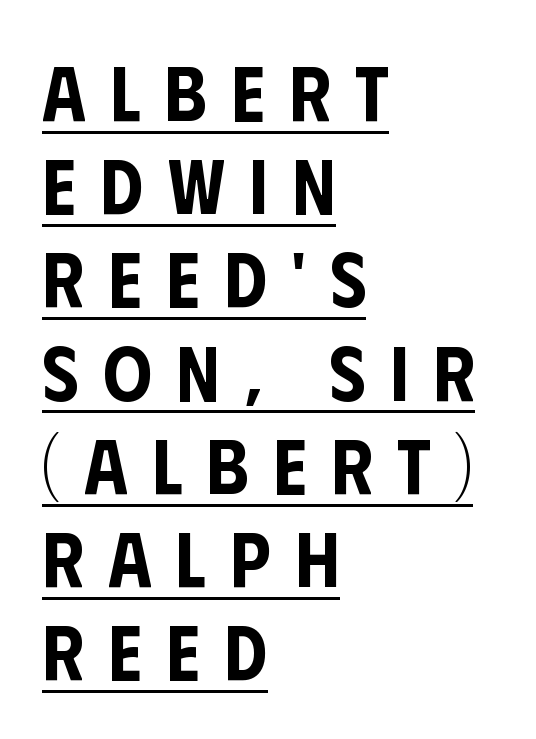
Style check: upright. In CSS terms this would be text-align: left. Here the designer chose a conventional face with non-uniform glyph widths. The rendering inserts visible extra space after every character. Like a heading marked for emphasis, these lines bear an underscore.
